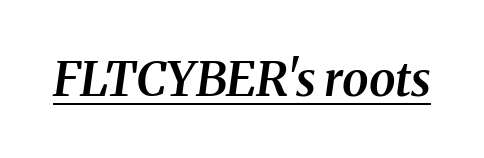
The image shows 48 px semibold serif type, italic (leaning right); set normal letter spacing, underlined; medium stroke contrast and a medium x-height.
